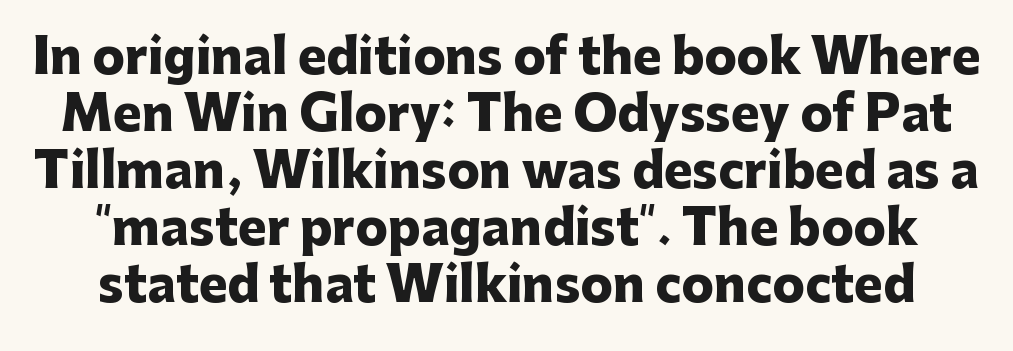
{"serif": "no", "italic": "no", "bold": "yes", "weight": "heavy", "width": "normal", "stroke_contrast": "low", "x_height": "medium", "monospaced": "no", "underline": "no", "align": "center", "line_spacing_ratio": 1.19, "letter_spacing": "normal", "letter_spacing_em": 0.0, "glyph_px": 48}
